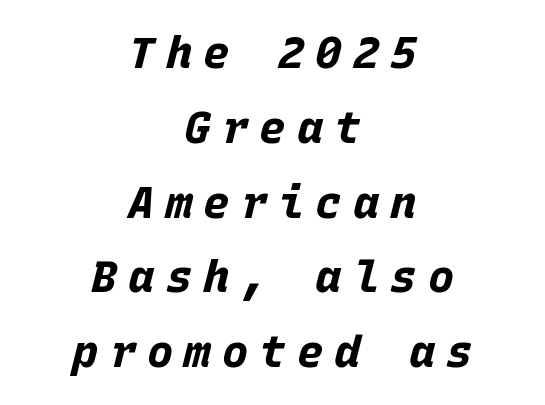
Q: Is the text bold? A: Yes.
Q: Is the text italic (slanted)? A: Yes, it leans right by about 15 degrees.
Q: Is the text underlined? A: No.
Q: How is the paragraph aligned? A: Centered.
Q: Is the spacing between letters normal or unusually wide? A: Unusually wide.
Q: Is the spacing between lines tight, normal or loose? A: Normal.
Q: Width (condensed, normal, or wide)? A: Normal.
Q: Stroke contrast? A: Low.
Q: x-height? A: Large.
Q: Monospaced? A: Yes.
